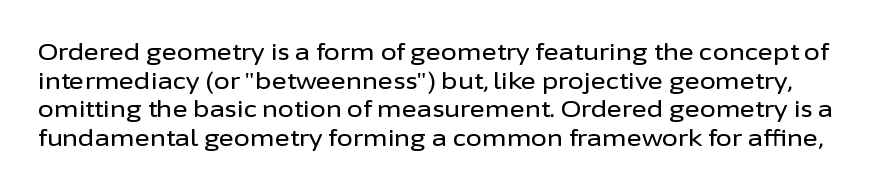
No extra tracking has been applied to these lines. The string is rendered with underlining switched off. If you drew a line through each stem, it would be perfectly vertical.
